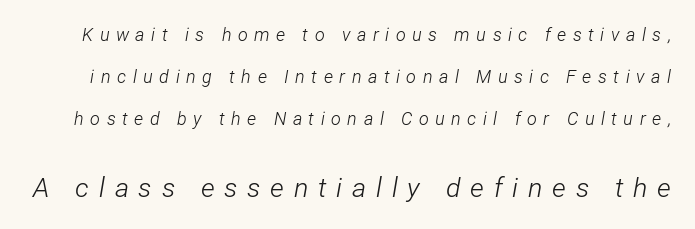
The image shows 27 px text type, italic (leaning right); set loose line spacing (2.33x), unusually wide letter spacing (+0.36 em), not underlined; the second (bottom) block is 1.5x larger.
